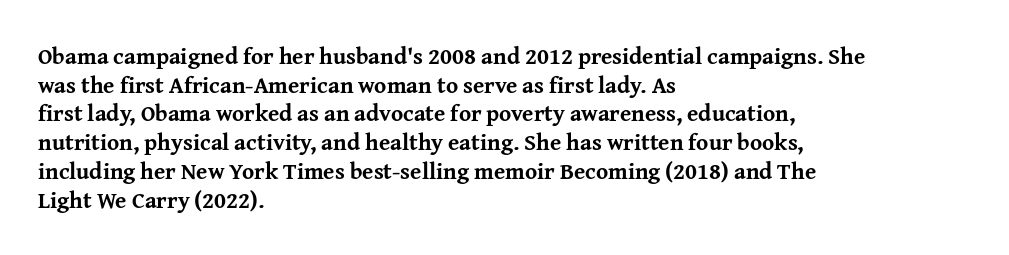
The image shows 23 px bold type, upright; set left-aligned, normal line spacing (1.25x), normal letter spacing, not underlined.
